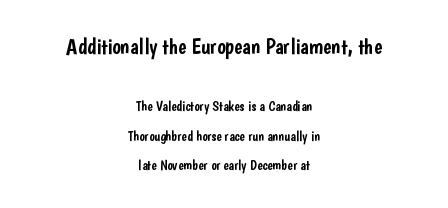
The image shows 22 px text type, upright; set centered, loose line spacing (2.11x), normal letter spacing, not underlined; the first (top) block is 1.57x larger.
